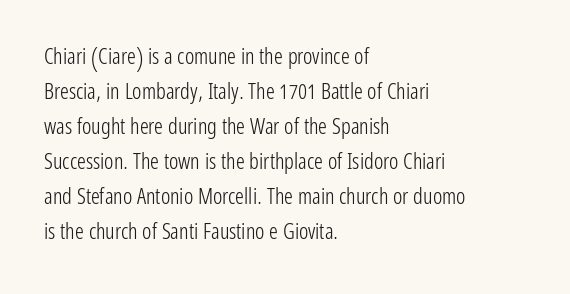
The image shows 22 px text type, upright; set left-aligned, normal line spacing (1.59x), normal letter spacing, not underlined.
